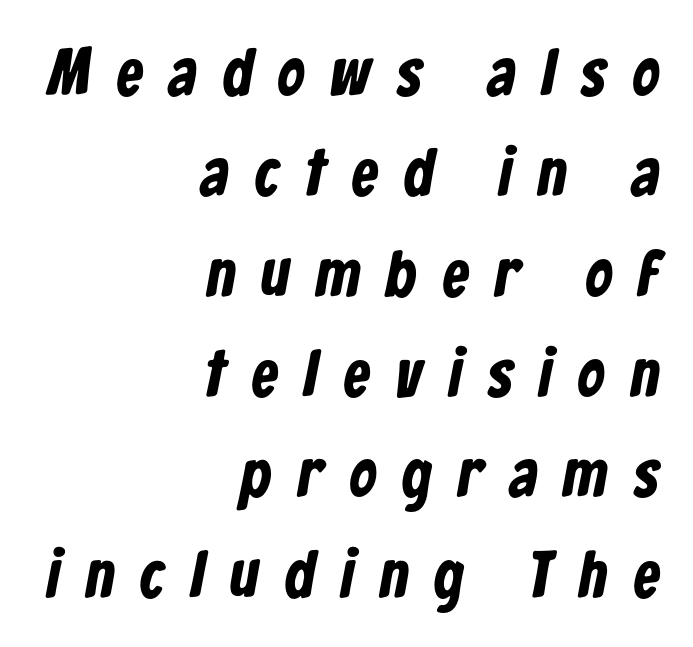
Q: Is the text bold? A: Yes.
Q: Is the typeface a serif or a sans-serif typeface? A: Sans-serif.
Q: Is the text underlined? A: No.
Q: How is the paragraph aligned? A: Right-aligned.
Q: Is the spacing between letters normal or unusually wide? A: Unusually wide.
Q: Is the spacing between lines tight, normal or loose? A: Normal.
Q: Width (condensed, normal, or wide)? A: Condensed.
Q: Stroke contrast? A: Low.
Q: x-height? A: Medium.
Q: Monospaced? A: No.
